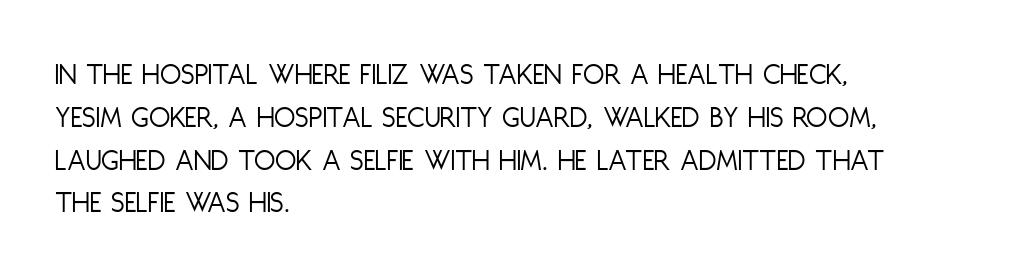
{"serif": "no", "italic": "no", "bold": "no", "weight": "light", "width": "condensed", "stroke_contrast": "low", "x_height": "large", "monospaced": "no", "underline": "no", "align": "left", "line_spacing": "normal", "line_spacing_ratio": 1.38, "letter_spacing": "normal", "letter_spacing_em": 0.0, "glyph_px": 31}
